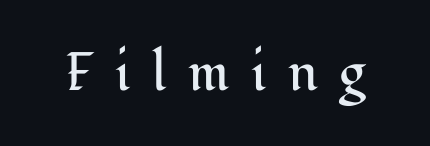
Ascenders rise straight up at ninety degrees. The designer went with a serif here, giving each stem small feet. Each letter keeps its own natural width here, so spacing adapts to shape. The tracking jumps out immediately: characters are airy and widely separated. The weight would be labelled regular, book, light, or lighter still.
